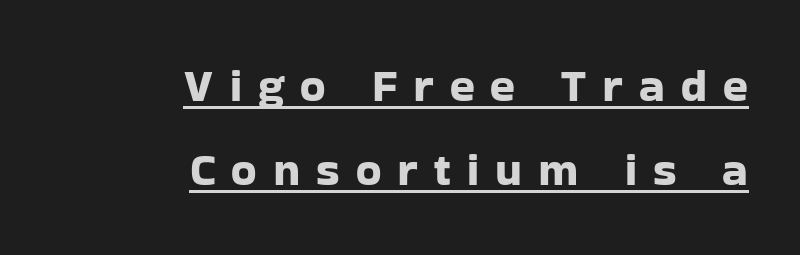
Q: Is the text italic (slanted)? A: No, it is upright.
Q: Is the typeface a serif or a sans-serif typeface? A: Sans-serif.
Q: Is the text underlined? A: Yes.
Q: How is the paragraph aligned? A: Right-aligned.
Q: Is the spacing between letters normal or unusually wide? A: Unusually wide.
Q: Width (condensed, normal, or wide)? A: Normal.
Q: Stroke contrast? A: Low.
Q: x-height? A: Medium.
Q: Monospaced? A: No.
